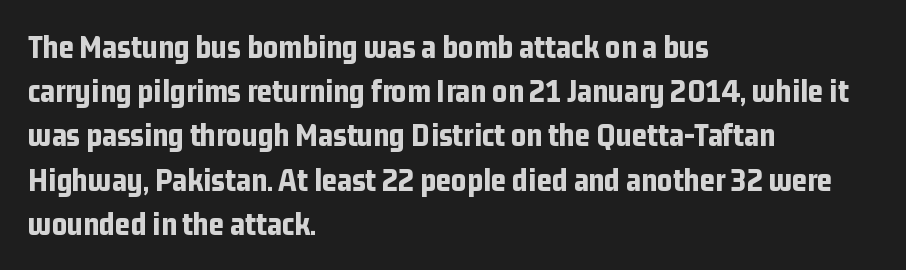
The foot of each line stays bare and open. These lines sit exactly where default settings would place them. Looks like regular typesetting: each glyph gets only the width it needs. Are there feet on the stems? There aren't — it's a sans.
